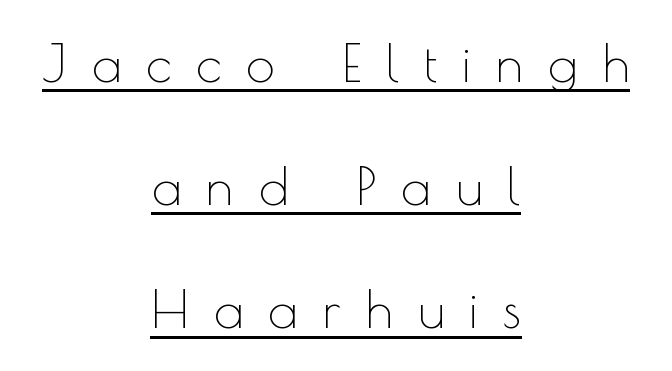
The image shows 52 px thin sans-serif type, upright; set centered, loose line spacing (2.37x), unusually wide letter spacing (+0.48 em), underlined; a small x-height.
